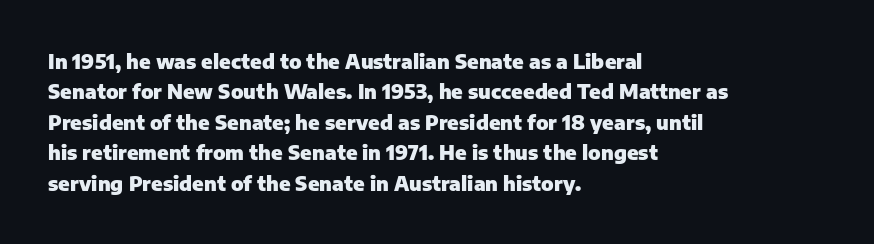
Heavy, bold letterforms. The rendering anchors every line to the left-hand side. The line-height multiplier appears to be the usual default. Style check: upright. There is no visible air inserted between adjacent glyphs. Descenders hang freely into open space.
